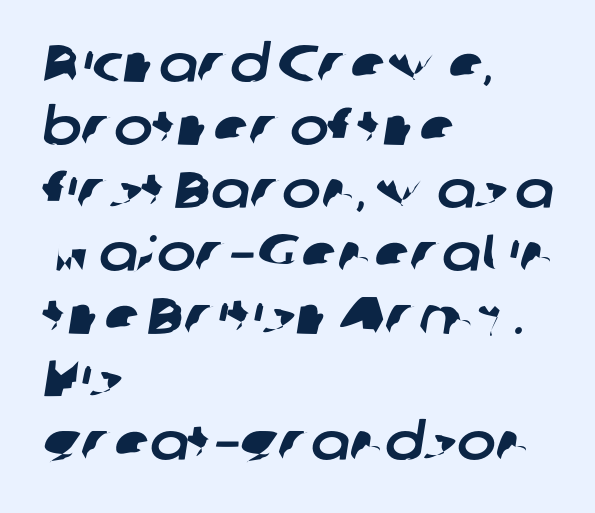
This sample has the flowing, uneven cadence of proportional lettering. Is this a sans? Yes — the strokes have no serifs. Has an underline been added? It has not. Tracking here is standard; glyphs follow each other at the usual distance. Leftover space on each line is placed entirely after the last word.
